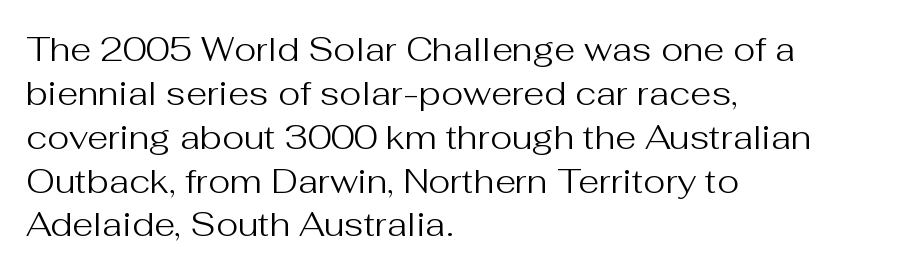
What's the leading like? Ordinary, nothing unusual. Standard letterfit; no display-style spreading of the glyphs. Ordinary non-slanted type is in use. Varying glyph widths throughout — classic text-font behaviour. Left-aligned paragraph, ragged on the right. A bare baseline throughout the passage.
